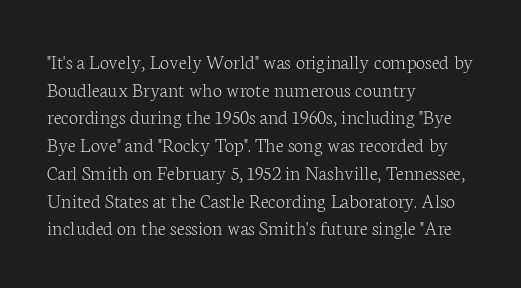
The image shows 21 px text type, upright; set left-aligned, normal line spacing (1.32x), normal letter spacing, not underlined.
